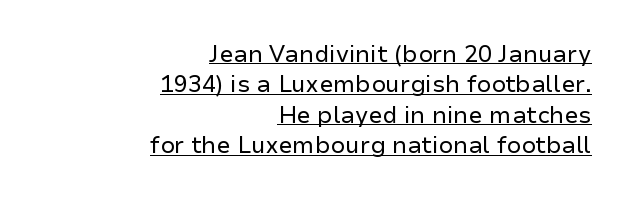
Q: Is the text bold? A: No.
Q: Is the text italic (slanted)? A: No, it is upright.
Q: Is the text underlined? A: Yes.
Q: How is the paragraph aligned? A: Right-aligned.
Q: Is the spacing between letters normal or unusually wide? A: Normal.
Q: Is the spacing between lines tight, normal or loose? A: Normal.
